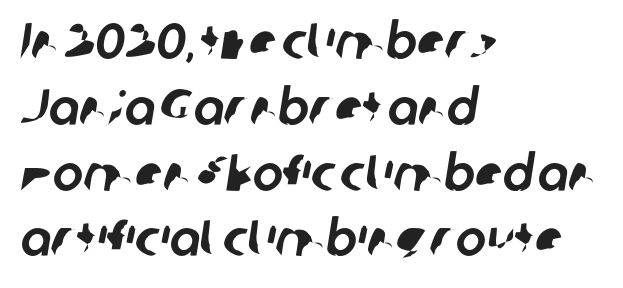
The image shows 51 px sans-serif type; set left-aligned, normal line spacing (1.29x), normal letter spacing, not underlined; low stroke contrast and a medium x-height.
